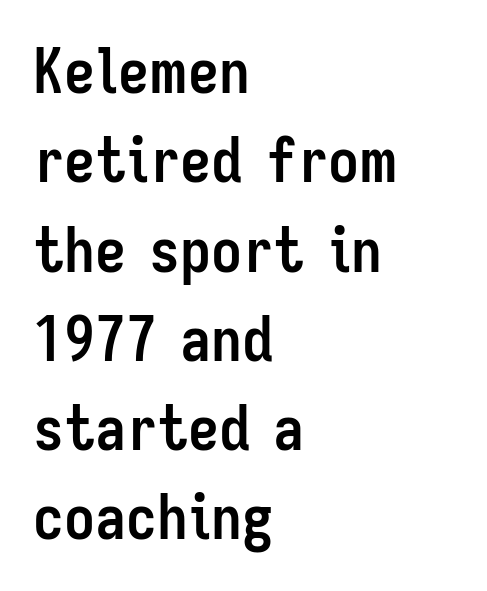
Inter-character spacing is left at the font's built-in metrics. Heavy-handed strokes throughout: this text is bold. Interline gaps are of average width in this sample. Nobody drew a line under any word here. Every character sits straight up, as roman type does.
